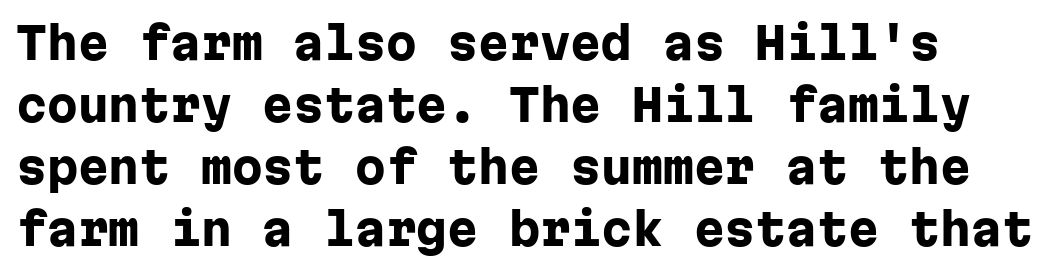
Just letters on the line, the space beneath them empty. How would I describe the line gaps? Plain and ordinary. Nope, not italic — everything's standing straight. Honestly, the letter spacing is just normal — you wouldn't notice it.
